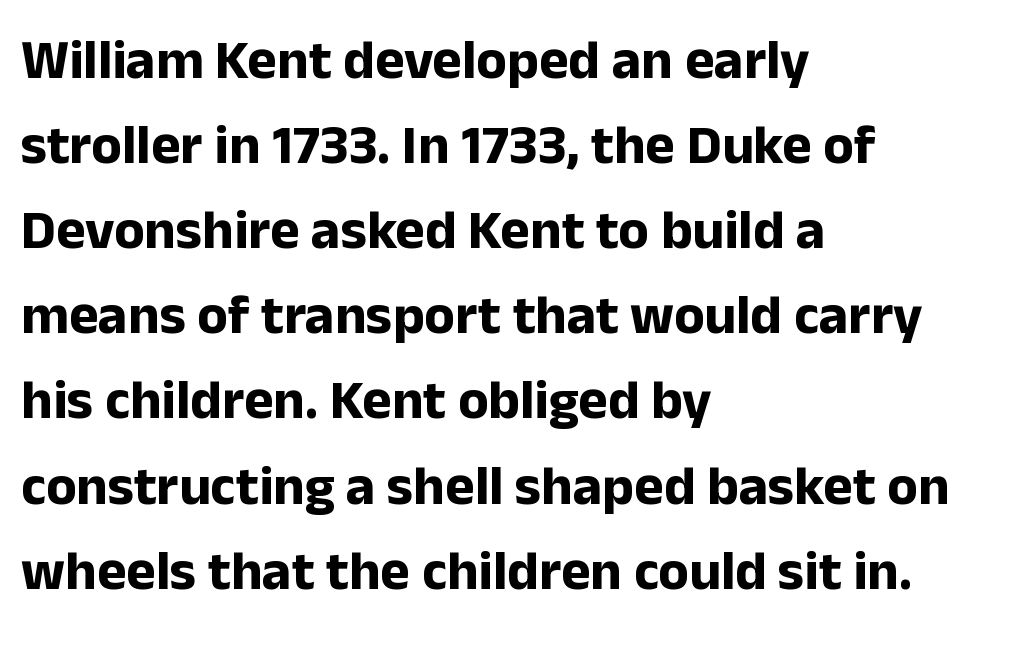
Q: Is the text bold? A: Yes.
Q: Is the text italic (slanted)? A: No, it is upright.
Q: Is the typeface a serif or a sans-serif typeface? A: Sans-serif.
Q: Is the text underlined? A: No.
Q: How is the paragraph aligned? A: Left-aligned.
Q: Is the spacing between letters normal or unusually wide? A: Normal.
Q: Is the spacing between lines tight, normal or loose? A: Normal.
Q: Width (condensed, normal, or wide)? A: Normal.
Q: Stroke contrast? A: Low.
Q: x-height? A: Medium.
Q: Monospaced? A: No.
